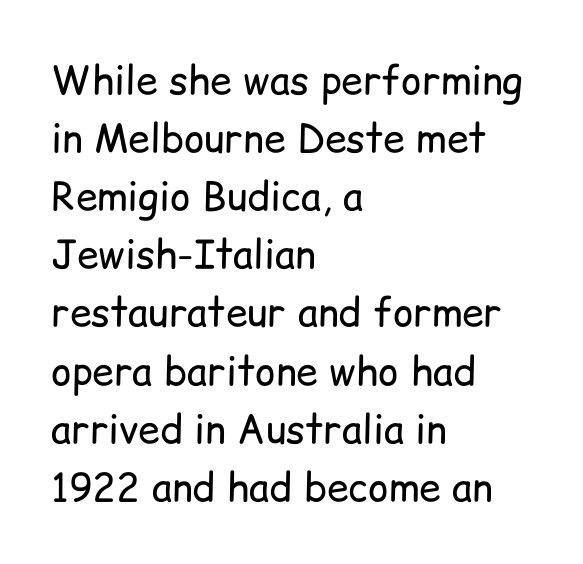
Q: Is the text bold? A: No.
Q: Is the text italic (slanted)? A: No, it is upright.
Q: Is the typeface a serif or a sans-serif typeface? A: Sans-serif.
Q: Is the text underlined? A: No.
Q: How is the paragraph aligned? A: Left-aligned.
Q: Is the spacing between letters normal or unusually wide? A: Normal.
Q: Is the spacing between lines tight, normal or loose? A: Normal.
Q: Width (condensed, normal, or wide)? A: Normal.
Q: Stroke contrast? A: Low.
Q: x-height? A: Medium.
Q: Monospaced? A: No.
